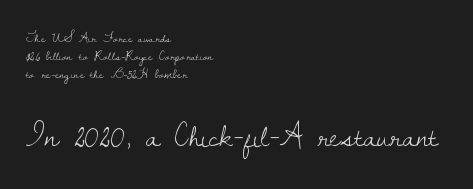
This sample has the flowing, uneven cadence of proportional lettering. The string is rendered with underlining switched off. Summary of vertical rhythm: regular, with standard interline spacing. The composition opens small and finishes big.
